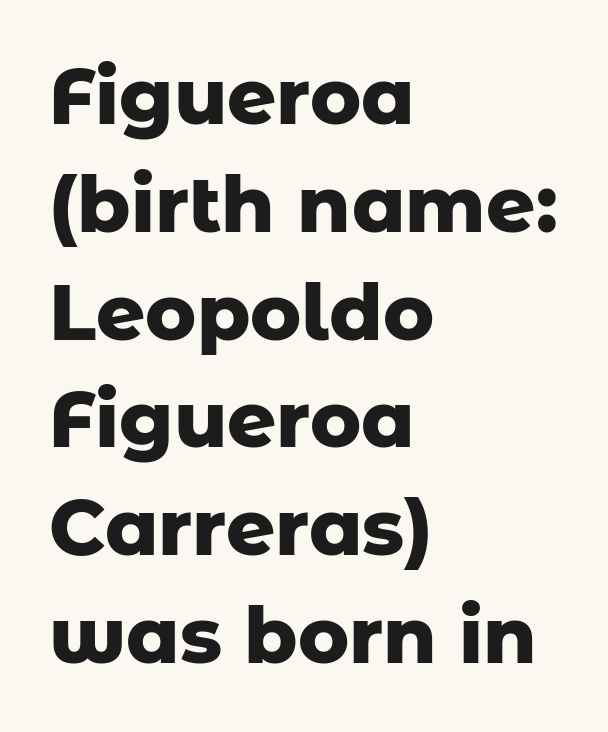
Q: Is the text bold? A: Yes.
Q: Is the text italic (slanted)? A: No, it is upright.
Q: Is the typeface a serif or a sans-serif typeface? A: Sans-serif.
Q: Is the text underlined? A: No.
Q: How is the paragraph aligned? A: Left-aligned.
Q: Is the spacing between letters normal or unusually wide? A: Normal.
Q: Is the spacing between lines tight, normal or loose? A: Normal.
Q: Width (condensed, normal, or wide)? A: Normal.
Q: Stroke contrast? A: Low.
Q: x-height? A: Medium.
Q: Monospaced? A: No.
